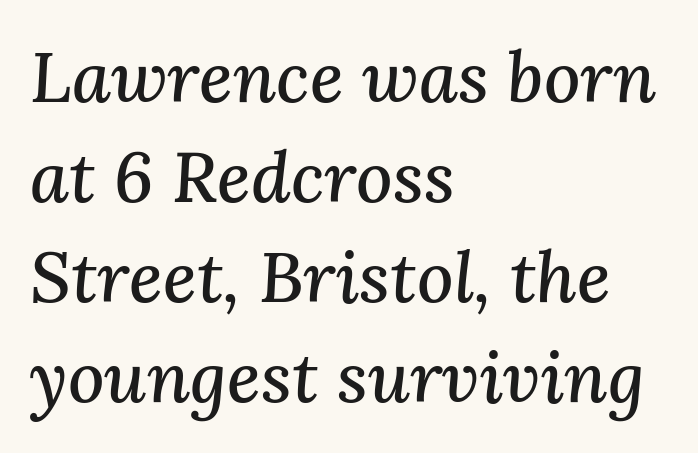
The compositor pushed each line to the left boundary. The rendering applies a slant to the glyphs. This sample keeps an unexceptional amount of space between lines. The letters carry serifs — small finishing strokes at the ends of their stems. Words appear dense and cohesive because spacing is normal.
